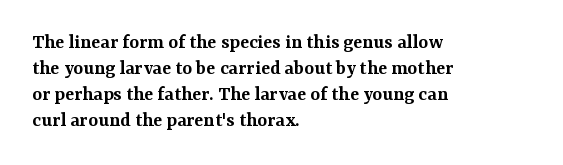
{"italic": "no", "bold": "semi", "underline": "no", "align": "left", "line_spacing_ratio": 1.24, "letter_spacing": "normal", "letter_spacing_em": 0.0, "glyph_px": 21}
